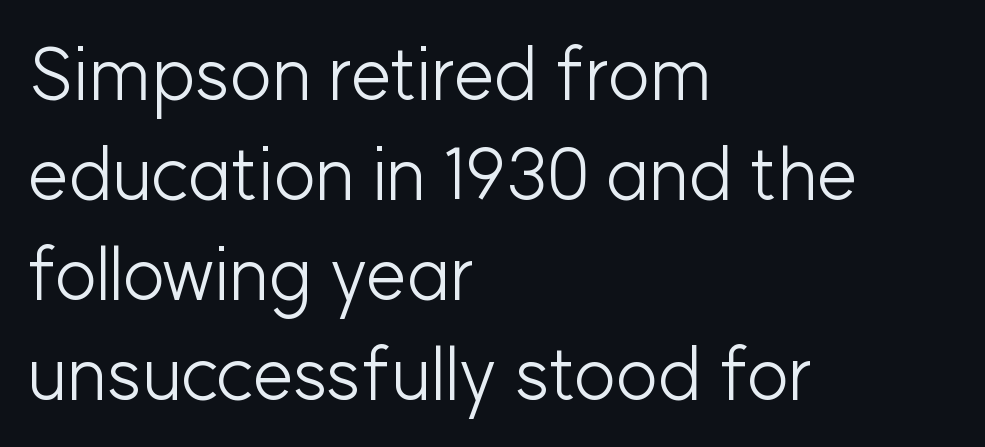
Q: Is the text bold? A: No.
Q: Is the text italic (slanted)? A: No, it is upright.
Q: Is the typeface a serif or a sans-serif typeface? A: Sans-serif.
Q: Is the text underlined? A: No.
Q: How is the paragraph aligned? A: Left-aligned.
Q: Is the spacing between letters normal or unusually wide? A: Normal.
Q: Is the spacing between lines tight, normal or loose? A: Normal.
Q: Width (condensed, normal, or wide)? A: Normal.
Q: Stroke contrast? A: Low.
Q: x-height? A: Medium.
Q: Monospaced? A: No.
